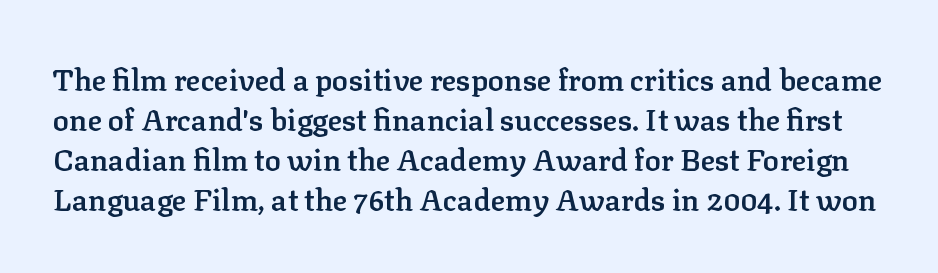
Q: Is the text bold? A: Semi-bold.
Q: Is the text italic (slanted)? A: No, it is upright.
Q: Is the typeface a serif or a sans-serif typeface? A: Serif.
Q: Is the text underlined? A: No.
Q: Is the spacing between letters normal or unusually wide? A: Normal.
Q: Is the spacing between lines tight, normal or loose? A: Normal.
Q: Width (condensed, normal, or wide)? A: Normal.
Q: Stroke contrast? A: Low.
Q: x-height? A: Medium.
Q: Monospaced? A: No.
